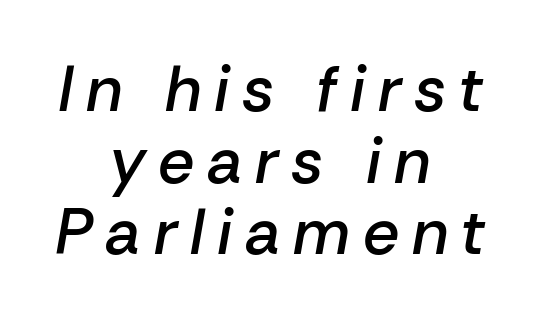
The passage shown is typed in a proportional face where columns would drift. Is there much room between lines? No — they nearly touch. Glyph-to-glyph distance is far greater than everyday printed text. A bare baseline throughout the passage. Emphasis by weight is partial: semibold. A typesetter would mark this as italic.
